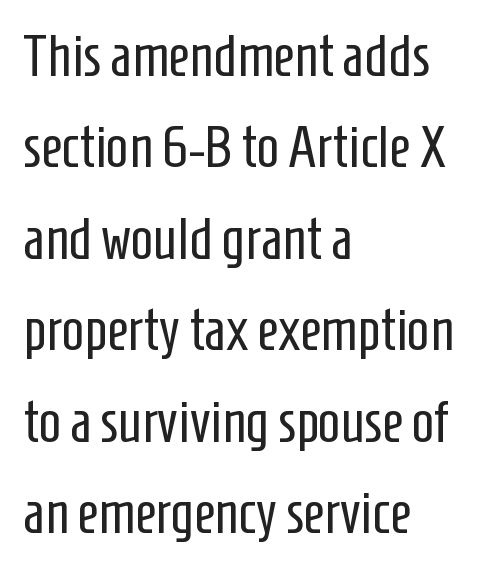
{"serif": "no", "italic": "no", "bold": "no", "weight": "regular", "width": "condensed", "stroke_contrast": "low", "x_height": "medium", "monospaced": "no", "underline": "no", "align": "left", "line_spacing": "normal", "line_spacing_ratio": 1.55, "letter_spacing": "normal", "letter_spacing_em": 0.0, "glyph_px": 59}
